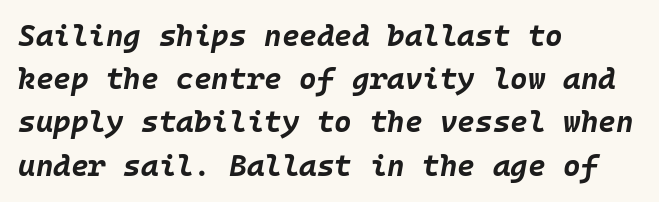
{"italic": "yes", "lean": "right", "slant_degrees": 10, "bold": "yes", "weight": "bold", "width": "normal", "stroke_contrast": "low", "x_height": "large", "monospaced": "yes", "underline": "no", "align": "left", "line_spacing": "normal", "line_spacing_ratio": 1.44, "letter_spacing": "normal", "letter_spacing_em": 0.0, "glyph_px": 30}
